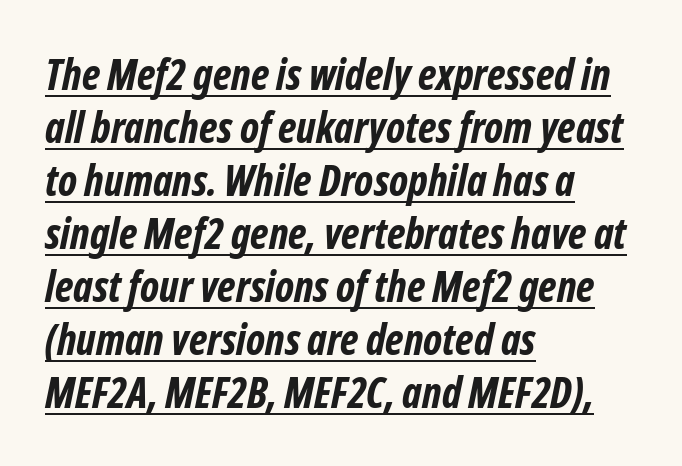
{"serif": "no", "bold": "yes", "weight": "bold", "width": "condensed", "stroke_contrast": "low", "x_height": "medium", "monospaced": "no", "underline": "yes", "align": "left", "line_spacing": "normal", "line_spacing_ratio": 1.26, "letter_spacing": "normal", "letter_spacing_em": 0.0, "glyph_px": 42}
